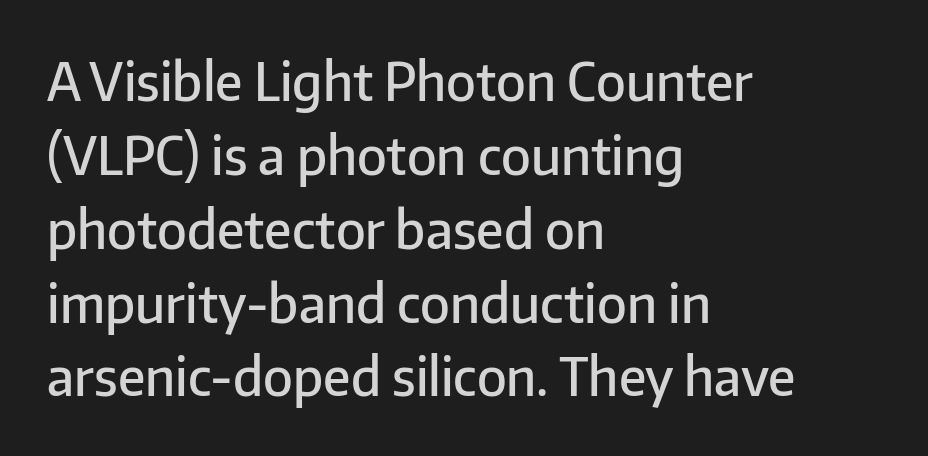
{"serif": "no", "italic": "no", "bold": "semi", "weight": "semibold", "width": "normal", "stroke_contrast": "low", "x_height": "medium", "monospaced": "no", "underline": "no", "align": "left", "line_spacing": "normal", "line_spacing_ratio": 1.42, "letter_spacing": "normal", "letter_spacing_em": 0.0, "glyph_px": 52}
